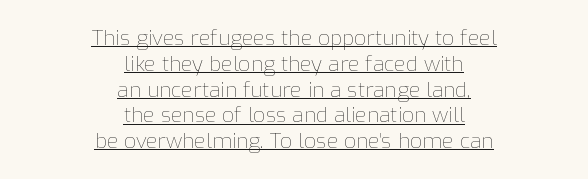
These lines were composed using upright roman letters. No chunkiness to these letters — they're not bold. Check the space under the baseline: a stroke is drawn there. The setting favours the middle, as headings and verse often do.
